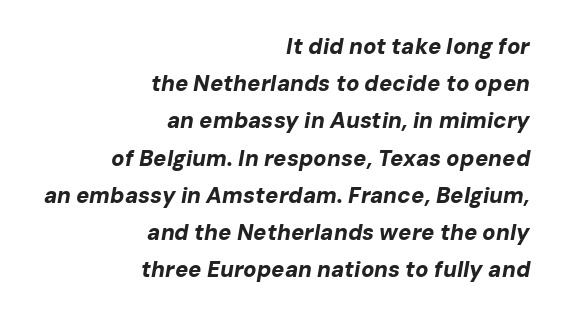
The image shows 22 px bold type, italic (leaning right); set right-aligned, normal line spacing (1.69x), normal letter spacing, not underlined.
